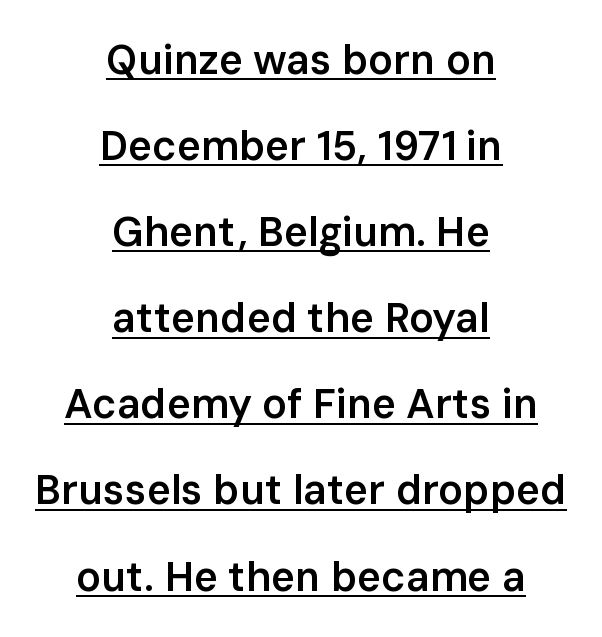
The image shows 41 px semibold sans-serif type, upright; set centered, loose line spacing (2.1x), normal letter spacing, underlined; low stroke contrast and a medium x-height.
